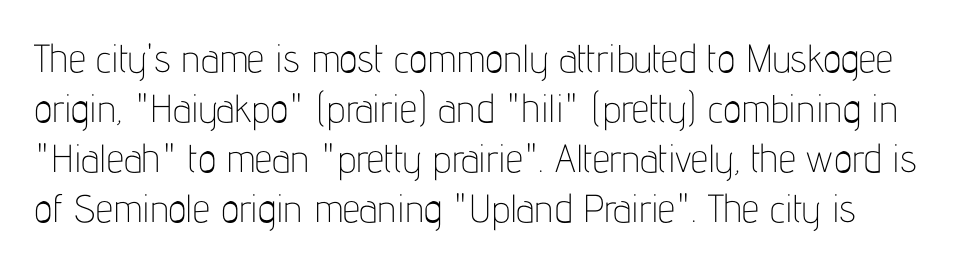
Q: Is the text bold? A: No.
Q: Is the text italic (slanted)? A: No, it is upright.
Q: Is the typeface a serif or a sans-serif typeface? A: Sans-serif.
Q: Is the text underlined? A: No.
Q: Is the spacing between letters normal or unusually wide? A: Normal.
Q: Is the spacing between lines tight, normal or loose? A: Normal.
Q: Width (condensed, normal, or wide)? A: Condensed.
Q: Stroke contrast? A: Low.
Q: x-height? A: Medium.
Q: Monospaced? A: No.
